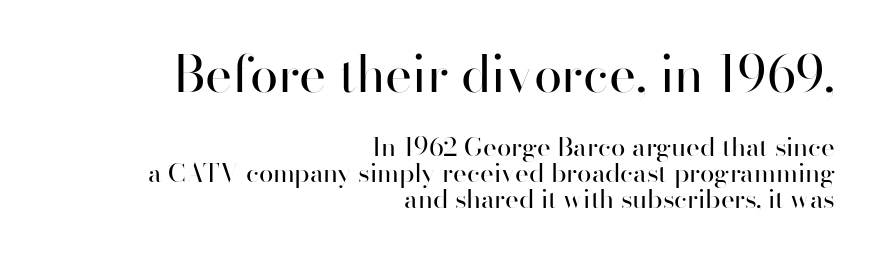
Q: Is the text bold? A: No.
Q: Is the text italic (slanted)? A: No, it is upright.
Q: Is the typeface a serif or a sans-serif typeface? A: Sans-serif.
Q: Is the text underlined? A: No.
Q: How is the paragraph aligned? A: Right-aligned.
Q: Is the spacing between letters normal or unusually wide? A: Normal.
Q: Is the spacing between lines tight, normal or loose? A: Tight.
Q: Which block of text is set in a larger size, the first (top) or the second (bottom)? A: The first (top) one.
Q: Width (condensed, normal, or wide)? A: Normal.
Q: Stroke contrast? A: High.
Q: x-height? A: Small.
Q: Monospaced? A: No.
